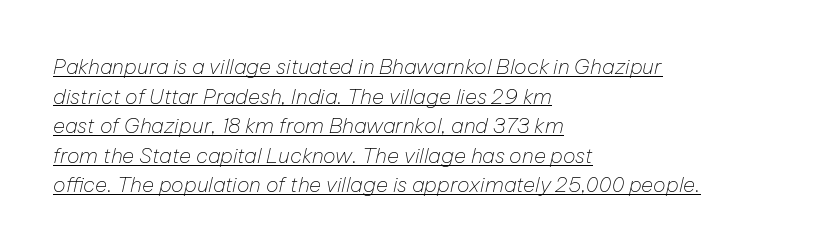
The image shows 21 px text type, italic (leaning right); set left-aligned, normal line spacing (1.41x), normal letter spacing, underlined.
